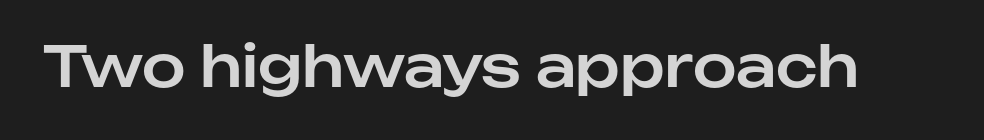
The image shows 56 px sans-serif type, upright; set normal letter spacing, not underlined; low stroke contrast and a medium x-height.
